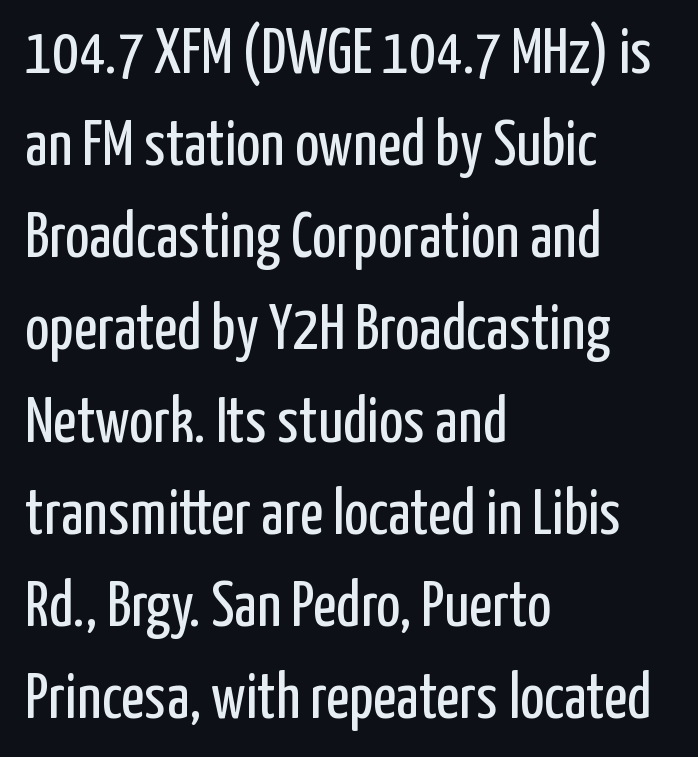
Stroke thickness stays within the range of a standard reading face or lighter. Regarding serifs, this sample does without them. The paragraph has a hard left edge and a soft right edge. Vertically, the passage feels balanced, rows spaced as you'd expect. Quick note: not italic, upright. Anything drawn beneath the words? Only blank space.
